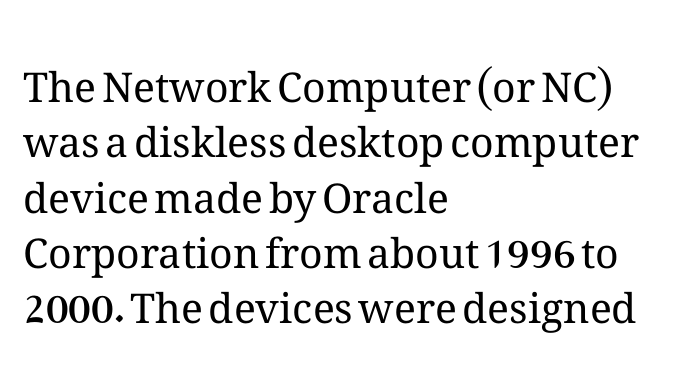
{"italic": "no", "bold": "no", "weight": "regular", "width": "normal", "stroke_contrast": "medium", "x_height": "medium", "monospaced": "no", "underline": "no", "align": "left", "line_spacing": "normal", "line_spacing_ratio": 1.35, "letter_spacing": "normal", "letter_spacing_em": 0.0, "glyph_px": 41}
